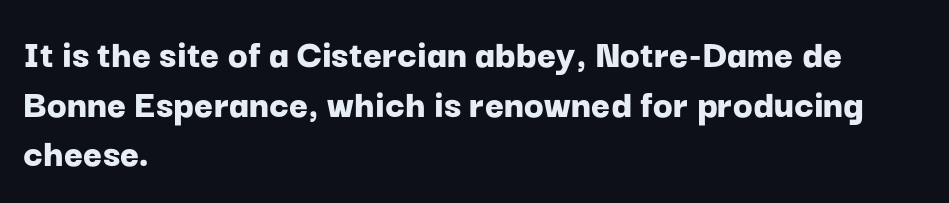
The image shows 41 px bold sans-serif type, upright; set left-aligned, line spacing 1.21x, normal letter spacing, not underlined; low stroke contrast and a medium x-height.
